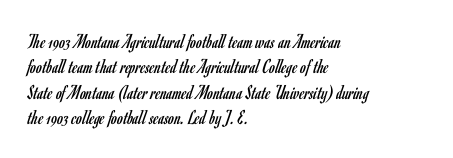
{"bold": "no", "underline": "no", "align": "left", "line_spacing_ratio": 1.21, "letter_spacing": "normal", "letter_spacing_em": 0.0, "glyph_px": 21}
